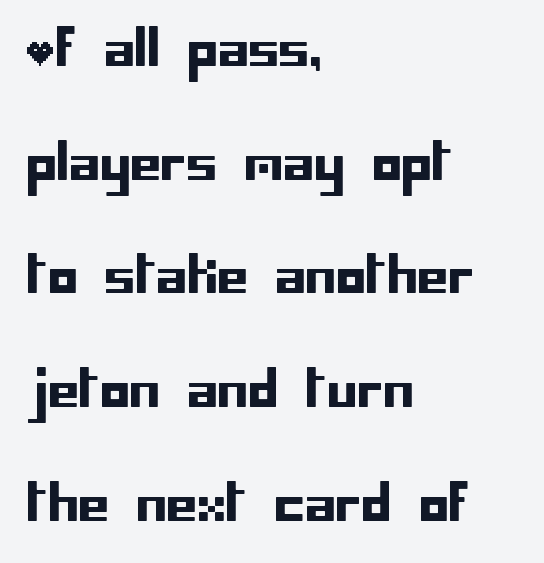
A student would call this left alignment; a typographer would say flush left, rag right. Honestly, the rows look like they've been pulled way apart. The face used here is a sans, in the tradition of grotesques and geometrics. Rendered with straight, roman letterforms. Letter spacing: default.
